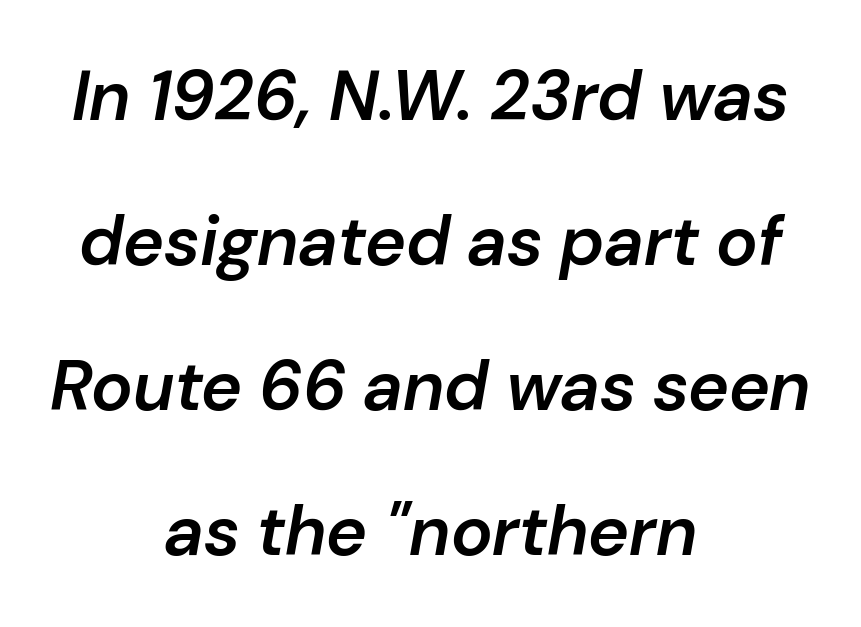
Think of a printed novel: that variable character pitch is what you see here. The leading is generous, giving the passage an open texture. The rendering applies a slant to the glyphs. These words are printed semibold, heavier than regular yet not bold. Honestly, there is no underline to notice here at all. This sample uses plain, unmodified letter spacing.
